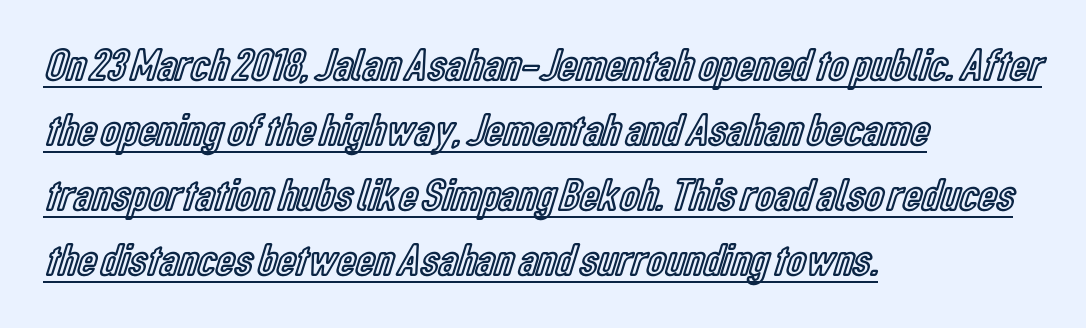
Short note: letters normally spaced. The rows are spaced the way most documents space them. Compared with a centered layout, this one pins lines to the left instead. Caption: lettering with a line underneath. Note the varied advance widths — an 'i' is clearly narrower than an 'm'.
